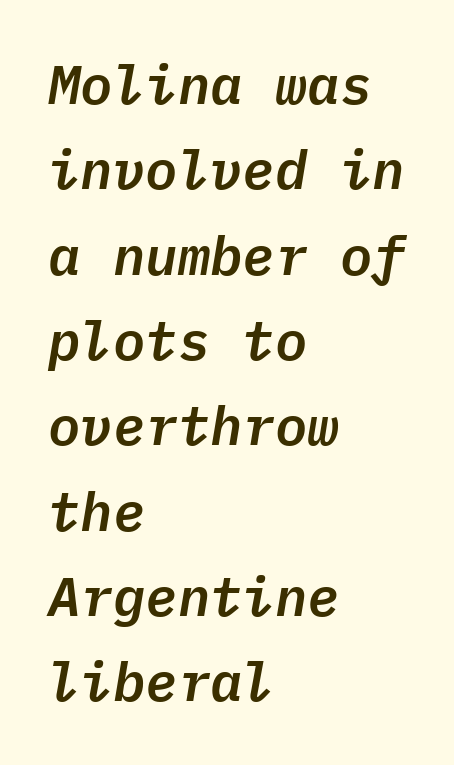
Q: Is the text italic (slanted)? A: Yes, it leans right by about 9 degrees.
Q: Is the text underlined? A: No.
Q: How is the paragraph aligned? A: Left-aligned.
Q: Is the spacing between letters normal or unusually wide? A: Normal.
Q: Is the spacing between lines tight, normal or loose? A: Normal.
Q: Width (condensed, normal, or wide)? A: Normal.
Q: Stroke contrast? A: Low.
Q: x-height? A: Medium.
Q: Monospaced? A: Yes.
